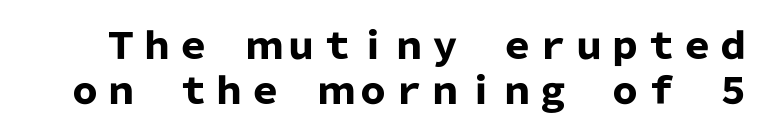
The image shows 36 px heavy sans-serif type, upright; set normal line spacing (1.25x), normal letter spacing, not underlined; low stroke contrast and a medium x-height.
